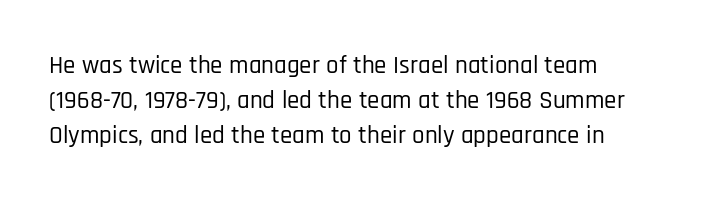
{"italic": "no", "underline": "no", "align": "left", "line_spacing": "normal", "line_spacing_ratio": 1.41, "letter_spacing": "normal", "letter_spacing_em": 0.0, "glyph_px": 25}
